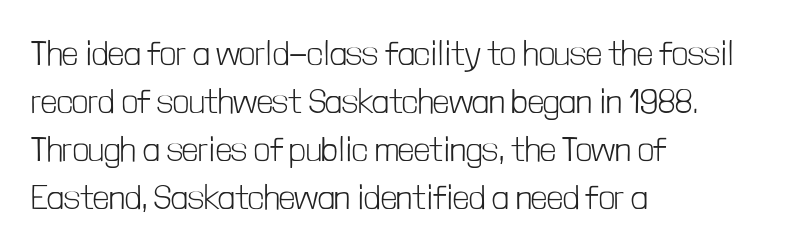
Unlike a traditional serif, this face leaves its strokes unadorned. Alignment: flush left. Looks like regular typesetting: each glyph gets only the width it needs. The zone under the glyphs is completely vacant.
